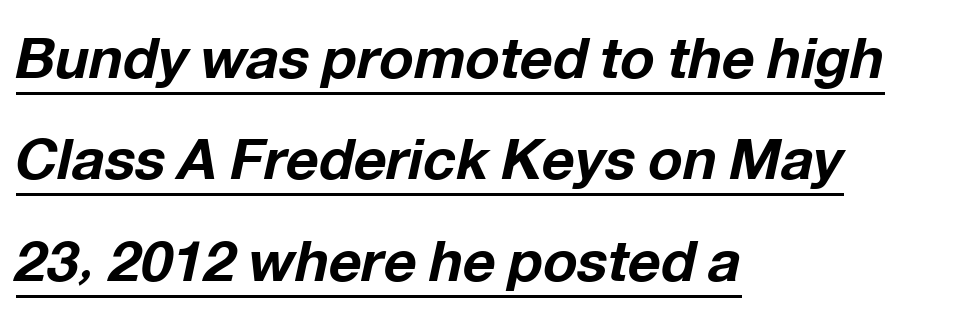
{"italic": "yes", "lean": "right", "slant_degrees": 12, "bold": "yes", "weight": "bold", "width": "normal", "stroke_contrast": "low", "x_height": "medium", "monospaced": "no", "underline": "yes", "align": "left", "line_spacing_ratio": 1.78, "letter_spacing": "normal", "letter_spacing_em": 0.0, "glyph_px": 57}
